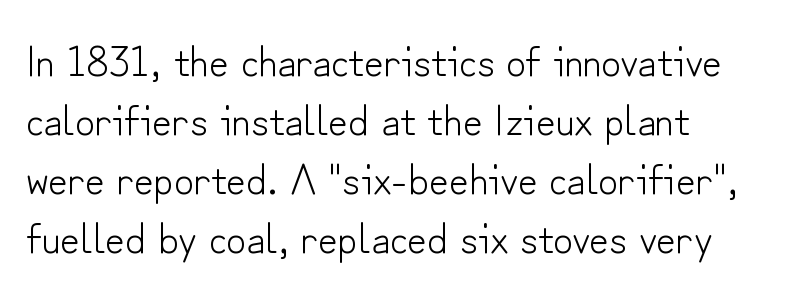
The image shows 43 px light sans-serif type, upright; set left-aligned, normal line spacing (1.37x), normal letter spacing, not underlined; low stroke contrast and a small x-height.
